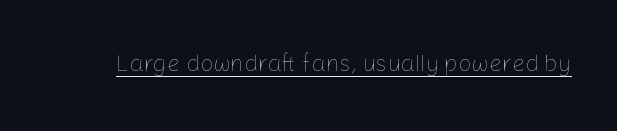
Students, observe the line beneath the letters — that is underlining. You can tell it's not italic because the verticals are truly vertical. Stems here are at most as thick as an everyday book face. Between one letter and the next there's only the usual sliver of space.
